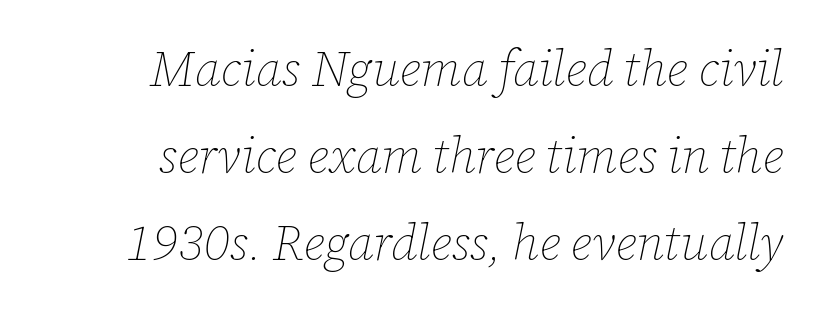
Q: Is the text bold? A: No.
Q: Is the text italic (slanted)? A: Yes, it leans right by about 12 degrees.
Q: Is the text underlined? A: No.
Q: How is the paragraph aligned? A: Right-aligned.
Q: Is the spacing between letters normal or unusually wide? A: Normal.
Q: Width (condensed, normal, or wide)? A: Normal.
Q: Stroke contrast? A: Low.
Q: x-height? A: Medium.
Q: Monospaced? A: No.
